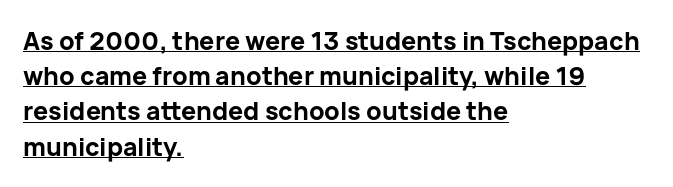
The image shows 25 px bold type, upright; set left-aligned, normal line spacing (1.41x), normal letter spacing, underlined.
